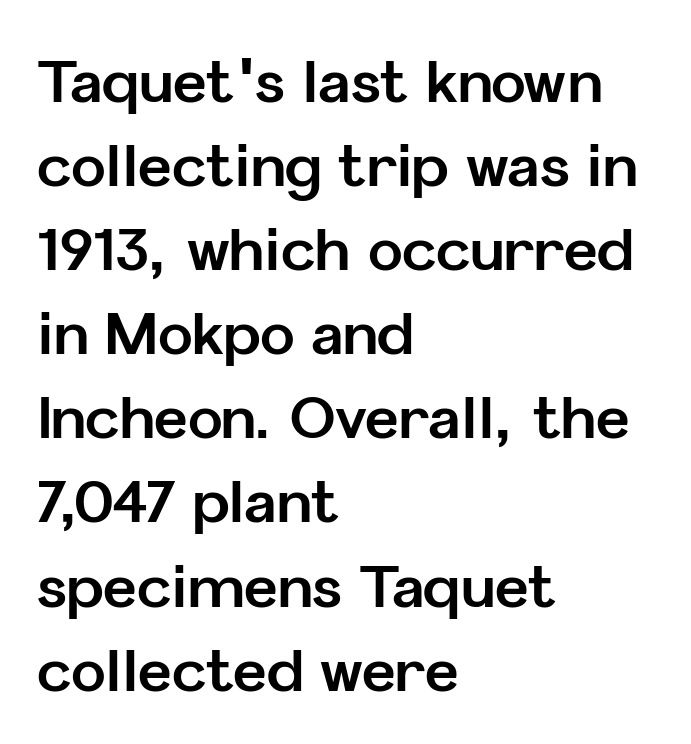
Q: Is the text bold? A: Yes.
Q: Is the text italic (slanted)? A: No, it is upright.
Q: Is the typeface a serif or a sans-serif typeface? A: Sans-serif.
Q: Is the text underlined? A: No.
Q: How is the paragraph aligned? A: Left-aligned.
Q: Is the spacing between letters normal or unusually wide? A: Normal.
Q: Is the spacing between lines tight, normal or loose? A: Normal.
Q: Width (condensed, normal, or wide)? A: Normal.
Q: Stroke contrast? A: Low.
Q: x-height? A: Medium.
Q: Monospaced? A: No.
